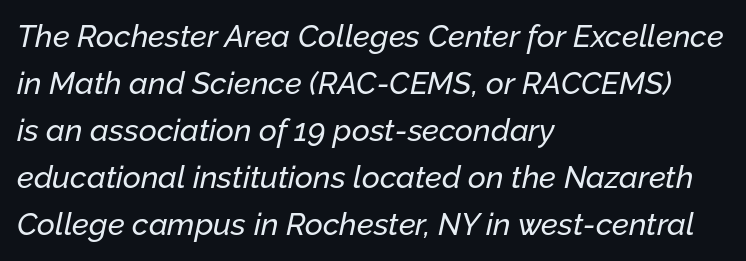
Compared with typical body copy, the letter spacing here is the same. Line beginnings align vertically; line endings do not. Spacing verdict: proportional, widths tailored to each character. When letters slant like this, we call the style italic. The foot of each line stays bare and open. Compared with typical paragraphs, the rows here are spaced about the same.
